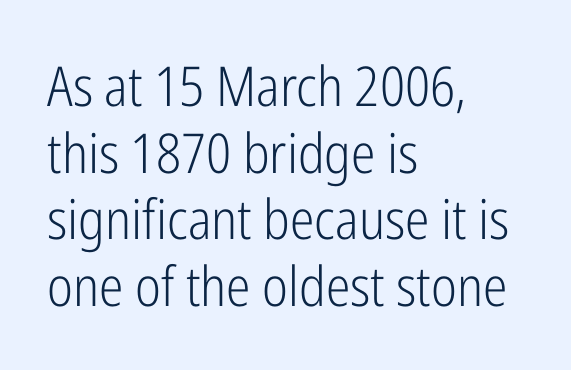
The image shows 55 px light, condensed sans-serif type, upright; set left-aligned, line spacing 1.21x, normal letter spacing, not underlined; low stroke contrast and a medium x-height.
